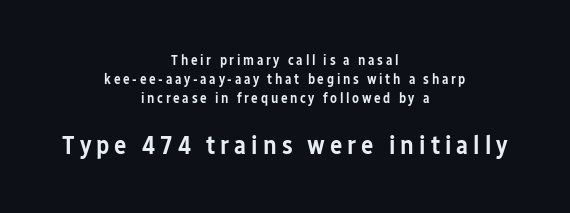
Block two is the big one; block one sits smaller above it. Leading: standard. The passage shown is not underscored anywhere. The text block is weighted toward neither margin, spreading evenly from the middle.
